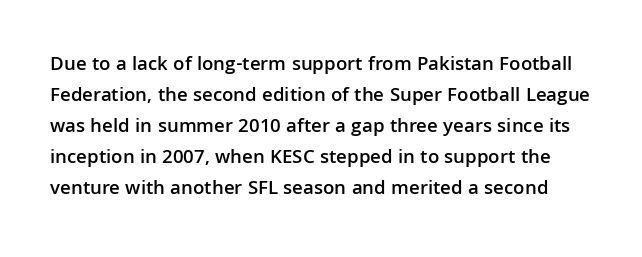
Q: Is the text bold? A: Semi-bold.
Q: Is the text italic (slanted)? A: No, it is upright.
Q: Is the text underlined? A: No.
Q: Is the spacing between letters normal or unusually wide? A: Normal.
Q: Is the spacing between lines tight, normal or loose? A: Normal.
